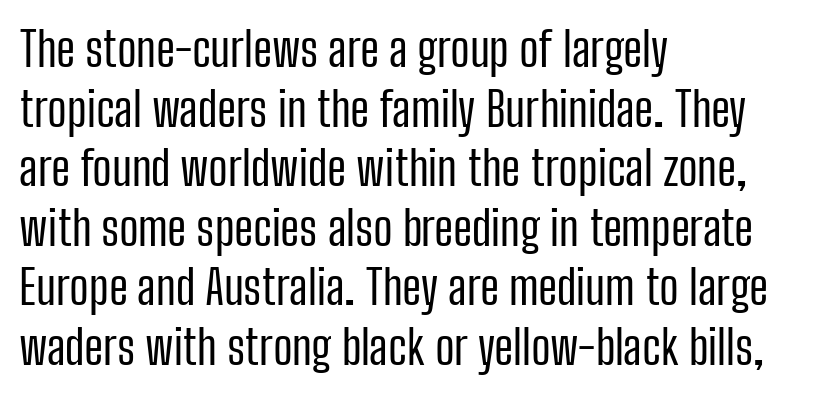
The image shows 48 px regular-weight, condensed sans-serif type, upright; set left-aligned, line spacing 1.24x, normal letter spacing, not underlined; low stroke contrast and a medium x-height.
